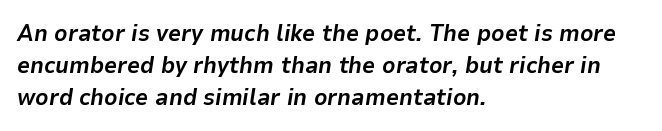
The image shows 23 px bold type, italic (leaning right); set left-aligned, normal line spacing (1.39x), normal letter spacing, not underlined.
